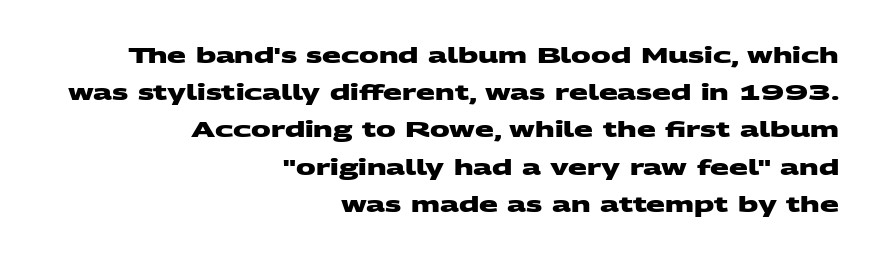
Q: Is the text bold? A: Yes.
Q: Is the text underlined? A: No.
Q: How is the paragraph aligned? A: Right-aligned.
Q: Is the spacing between letters normal or unusually wide? A: Normal.
Q: Is the spacing between lines tight, normal or loose? A: Normal.
